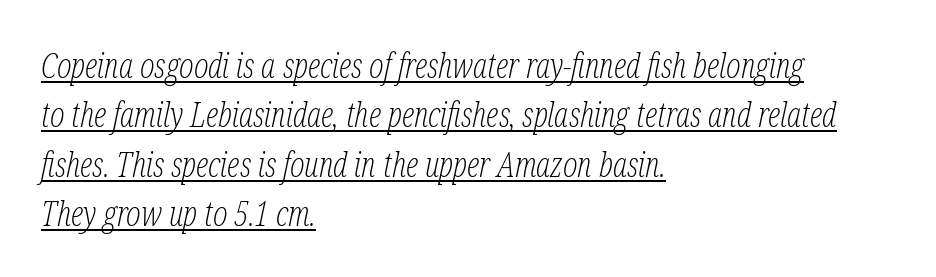
Quick note: italic. Is the block centered? No — it sits flush against the left margin. Each letter's strokes conclude with small projecting serifs. The cut favours lightness, reaching ordinary text weight at its darkest. If you measured baseline to baseline, you'd find a middling distance.
